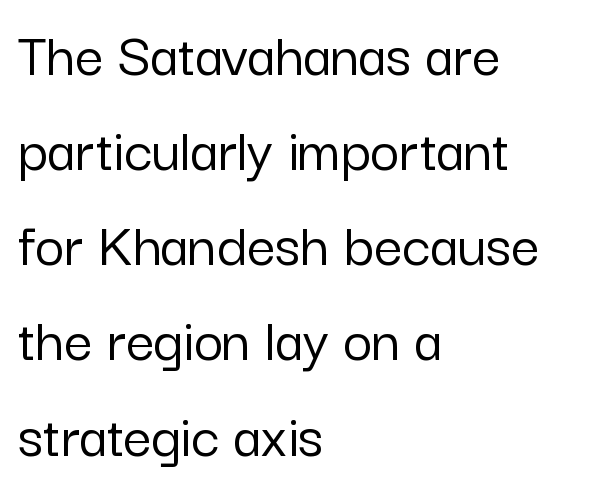
{"serif": "no", "italic": "no", "width": "normal", "stroke_contrast": "low", "x_height": "medium", "monospaced": "no", "underline": "no", "align": "left", "line_spacing": "normal", "line_spacing_ratio": 1.51, "letter_spacing": "normal", "letter_spacing_em": 0.0, "glyph_px": 63}
